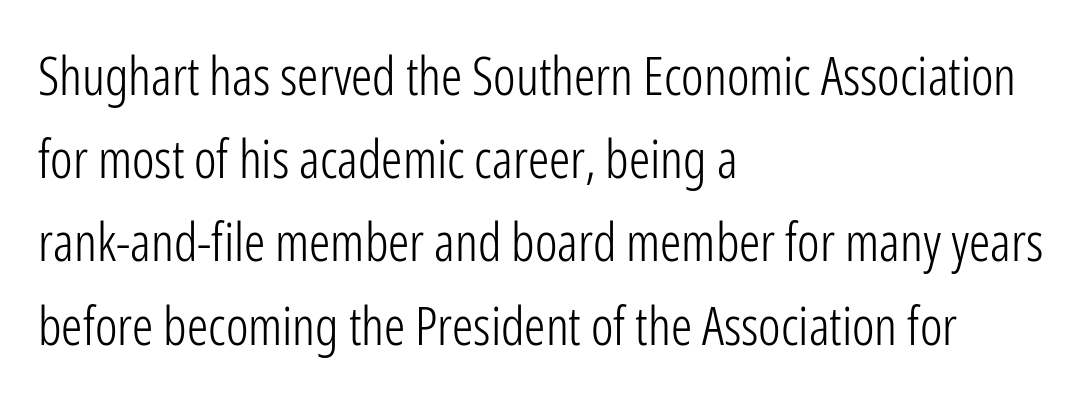
Q: Is the text bold? A: No.
Q: Is the text italic (slanted)? A: No, it is upright.
Q: Is the typeface a serif or a sans-serif typeface? A: Sans-serif.
Q: Is the text underlined? A: No.
Q: How is the paragraph aligned? A: Left-aligned.
Q: Is the spacing between letters normal or unusually wide? A: Normal.
Q: Is the spacing between lines tight, normal or loose? A: Normal.
Q: Width (condensed, normal, or wide)? A: Condensed.
Q: Stroke contrast? A: Low.
Q: x-height? A: Medium.
Q: Monospaced? A: No.
